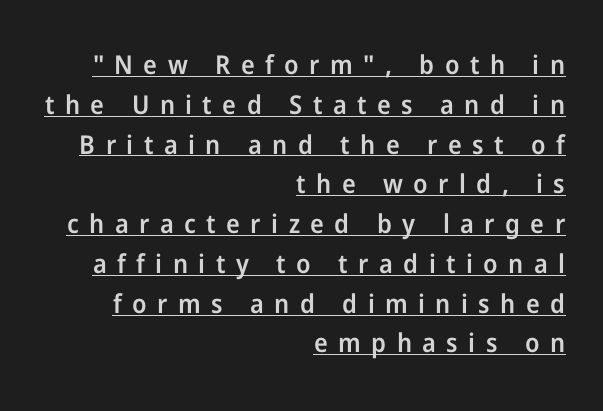
Right-aligned paragraph, ragged on the left. The tracking reads as deliberately expanded to a designer's eye. Looks like someone drew a line under every word here. Interline gaps are of average width in this sample. Designer's note — italics off, roman on.
